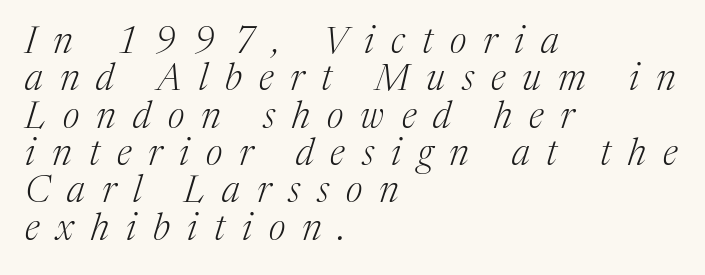
Type style note: has serifs. Substantial extra tracking has been applied to these lines. Spacing verdict: proportional, widths tailored to each character. This sample trades vertical openness for compactness between lines. This sample is left-justified, so line endings fall wherever the words run out. Weight: in the light-to-regular range.
